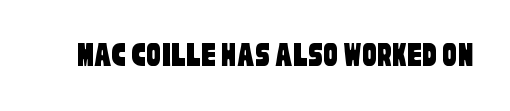
The rendering shows plain stroke endings on the letterforms — a sans-serif design. Does extra space separate the letters? No, they use regular spacing. The rendering uses natural spacing where letterforms have individual widths. Lines of text with bare space underneath.
